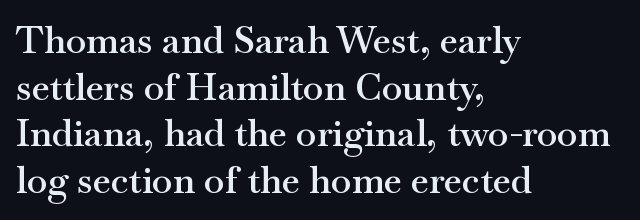
Q: Is the text bold? A: Semi-bold.
Q: Is the text italic (slanted)? A: No, it is upright.
Q: Is the typeface a serif or a sans-serif typeface? A: Serif.
Q: Is the text underlined? A: No.
Q: How is the paragraph aligned? A: Left-aligned.
Q: Is the spacing between letters normal or unusually wide? A: Normal.
Q: Is the spacing between lines tight, normal or loose? A: Normal.
Q: Width (condensed, normal, or wide)? A: Wide.
Q: Stroke contrast? A: Medium.
Q: x-height? A: Small.
Q: Monospaced? A: No.
